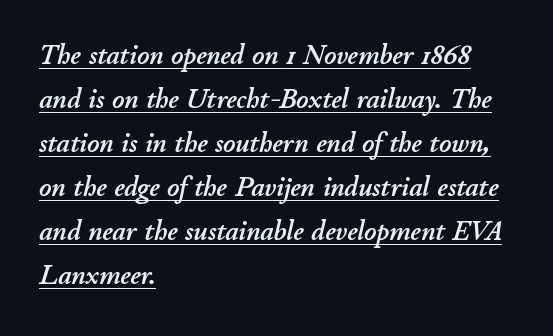
Is the type slanted? Yes — the strokes lean at a clear angle. These lines are rendered in a variable-pitch font. Every row of glyphs begins at an identical x-position on the left. Decoration check: the copy is underlined. Regular leading. You could call the tracking neutral — neither tight nor loose.
